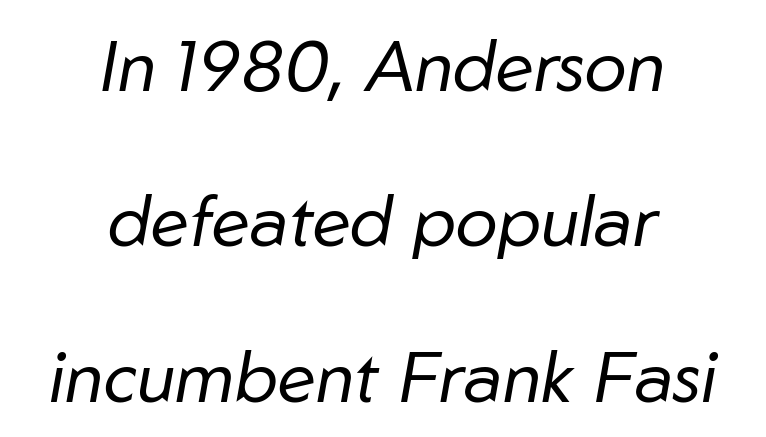
Q: Is the text bold? A: No.
Q: Is the text italic (slanted)? A: Yes, it leans right by about 10 degrees.
Q: Is the text underlined? A: No.
Q: How is the paragraph aligned? A: Centered.
Q: Is the spacing between letters normal or unusually wide? A: Normal.
Q: Is the spacing between lines tight, normal or loose? A: Loose.
Q: Width (condensed, normal, or wide)? A: Normal.
Q: Stroke contrast? A: Low.
Q: x-height? A: Medium.
Q: Monospaced? A: No.
